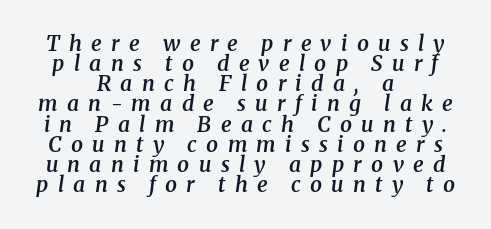
The image shows 21 px text type, italic (leaning right); set centered, tight line spacing (0.96x), unusually wide letter spacing (+0.44 em), not underlined.
